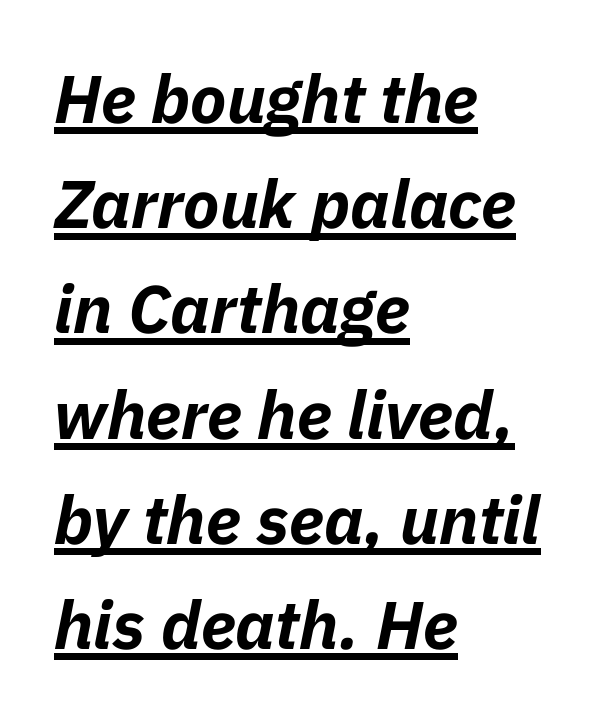
The image shows 67 px bold type, italic (leaning right); set left-aligned, normal line spacing (1.57x), normal letter spacing, underlined; low stroke contrast and a medium x-height.
